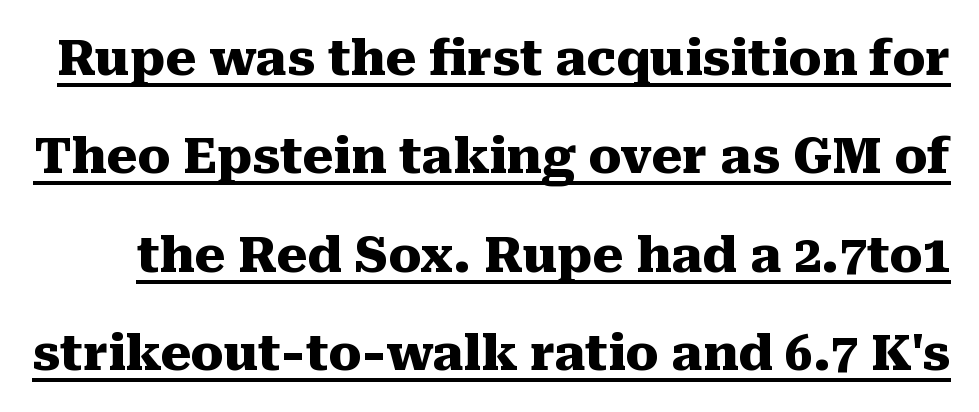
The image shows 49 px heavy serif type, upright; set loose line spacing (2.01x), normal letter spacing, underlined; medium stroke contrast and a medium x-height.
